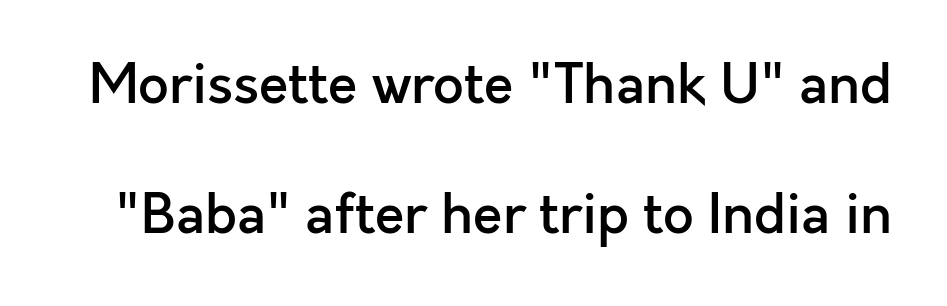
Q: Is the text bold? A: Semi-bold.
Q: Is the text italic (slanted)? A: No, it is upright.
Q: Is the typeface a serif or a sans-serif typeface? A: Sans-serif.
Q: Is the text underlined? A: No.
Q: Is the spacing between letters normal or unusually wide? A: Normal.
Q: Is the spacing between lines tight, normal or loose? A: Loose.
Q: Width (condensed, normal, or wide)? A: Normal.
Q: x-height? A: Medium.
Q: Monospaced? A: No.
